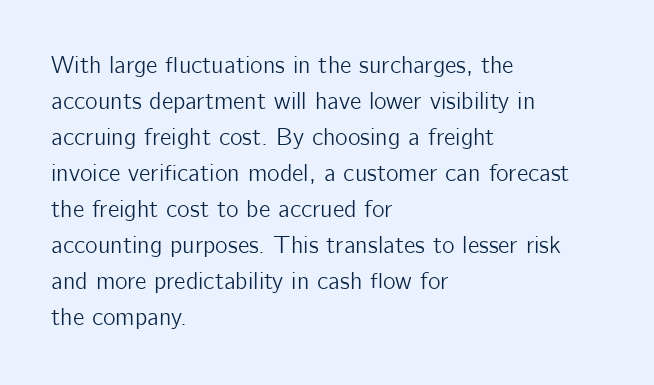
Q: Is the text italic (slanted)? A: No, it is upright.
Q: Is the text underlined? A: No.
Q: How is the paragraph aligned? A: Left-aligned.
Q: Is the spacing between letters normal or unusually wide? A: Normal.
Q: Is the spacing between lines tight, normal or loose? A: Normal.
